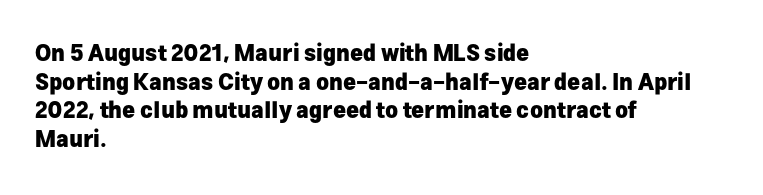
Teacher's note: observe the even left margin — that is flush-left alignment. You can tell it's not italic because the verticals are truly vertical. Words float on clear page, feet unadorned. The letterforms sit shoulder to shoulder at normal distance.
